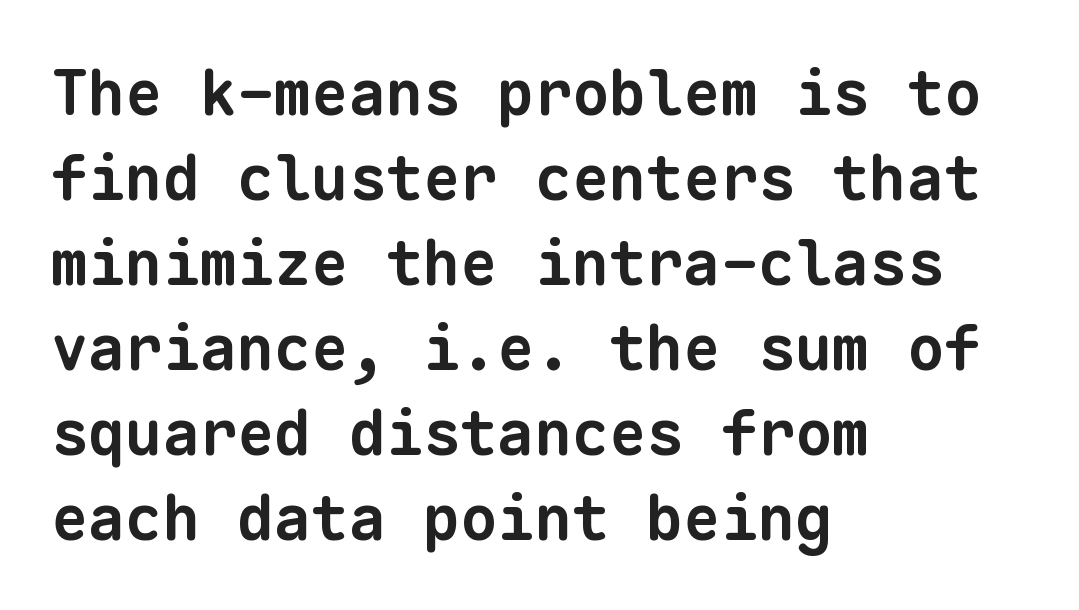
Q: Is the text bold? A: Yes.
Q: Is the typeface a serif or a sans-serif typeface? A: Sans-serif.
Q: Is the text underlined? A: No.
Q: How is the paragraph aligned? A: Left-aligned.
Q: Is the spacing between letters normal or unusually wide? A: Normal.
Q: Is the spacing between lines tight, normal or loose? A: Normal.
Q: Width (condensed, normal, or wide)? A: Normal.
Q: Stroke contrast? A: Low.
Q: x-height? A: Medium.
Q: Monospaced? A: Yes.
